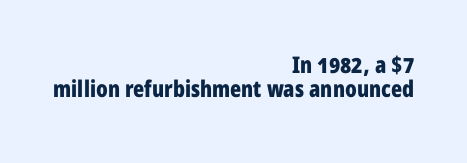
Q: Is the text bold? A: Yes.
Q: Is the text italic (slanted)? A: No, it is upright.
Q: Is the text underlined? A: No.
Q: How is the paragraph aligned? A: Right-aligned.
Q: Is the spacing between letters normal or unusually wide? A: Normal.
Q: Is the spacing between lines tight, normal or loose? A: Tight.
